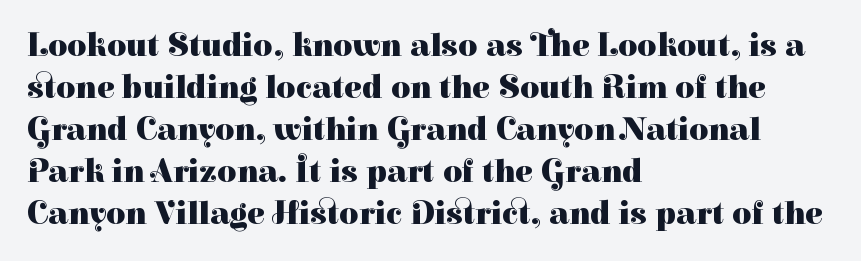
Q: Is the text bold? A: Yes.
Q: Is the text italic (slanted)? A: No, it is upright.
Q: Is the typeface a serif or a sans-serif typeface? A: Serif.
Q: Is the text underlined? A: No.
Q: How is the paragraph aligned? A: Left-aligned.
Q: Is the spacing between letters normal or unusually wide? A: Normal.
Q: Is the spacing between lines tight, normal or loose? A: Normal.
Q: Width (condensed, normal, or wide)? A: Normal.
Q: Stroke contrast? A: High.
Q: x-height? A: Medium.
Q: Monospaced? A: No.
